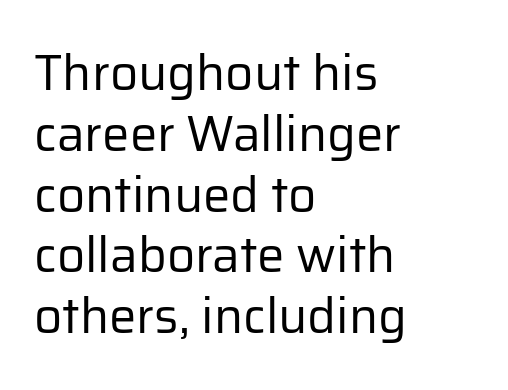
{"serif": "no", "italic": "no", "bold": "no", "weight": "regular", "width": "normal", "stroke_contrast": "low", "x_height": "medium", "monospaced": "no", "underline": "no", "align": "left", "line_spacing_ratio": 1.24, "letter_spacing": "normal", "letter_spacing_em": 0.0, "glyph_px": 49}
